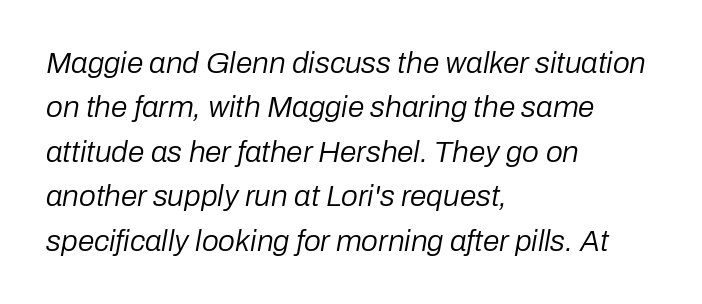
{"italic": "yes", "lean": "right", "slant_degrees": 10, "bold": "no", "weight": "regular", "width": "normal", "stroke_contrast": "low", "x_height": "medium", "monospaced": "no", "underline": "no", "align": "left", "line_spacing": "normal", "line_spacing_ratio": 1.48, "letter_spacing": "normal", "letter_spacing_em": 0.0, "glyph_px": 30}
